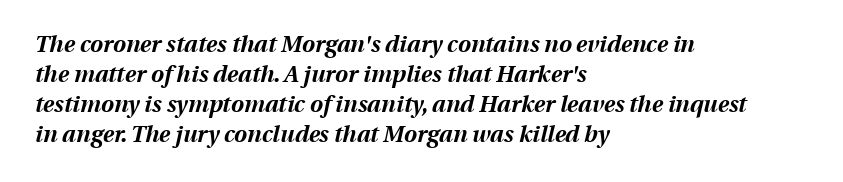
Q: Is the text bold? A: Yes.
Q: Is the text italic (slanted)? A: Yes, it leans right by about 13 degrees.
Q: Is the text underlined? A: No.
Q: How is the paragraph aligned? A: Left-aligned.
Q: Is the spacing between letters normal or unusually wide? A: Normal.
Q: Is the spacing between lines tight, normal or loose? A: Normal.
